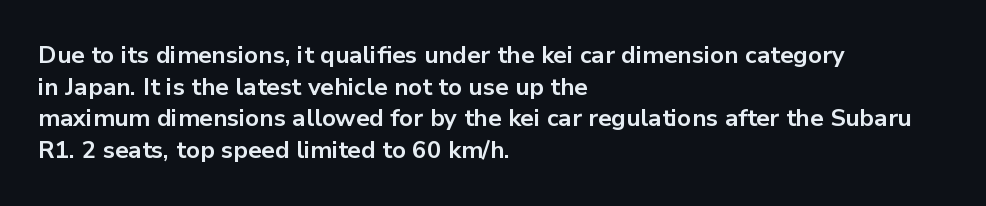
Honestly, the letter spacing is just normal — you wouldn't notice it. One glance says typical: line gaps are just what's usual. These lines stack with their left ends in a neat column. The type sits square on the baseline with zero lean. Descender tails drop into unmarked territory. How heavy is the stroke? Heavy — this is a bold.
